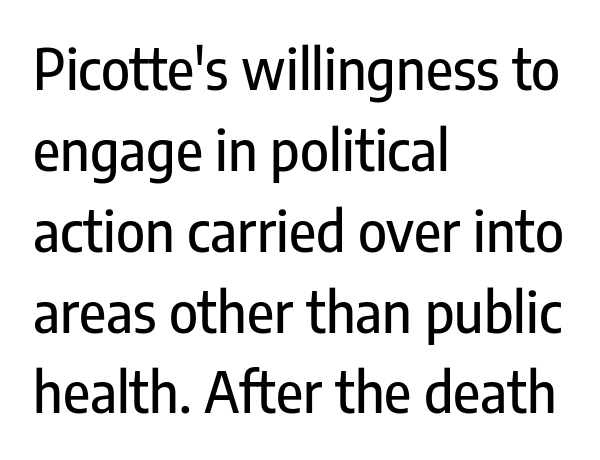
Q: Is the text italic (slanted)? A: No, it is upright.
Q: Is the typeface a serif or a sans-serif typeface? A: Sans-serif.
Q: Is the text underlined? A: No.
Q: How is the paragraph aligned? A: Left-aligned.
Q: Is the spacing between letters normal or unusually wide? A: Normal.
Q: Is the spacing between lines tight, normal or loose? A: Normal.
Q: Width (condensed, normal, or wide)? A: Condensed.
Q: Stroke contrast? A: Low.
Q: x-height? A: Medium.
Q: Monospaced? A: No.
